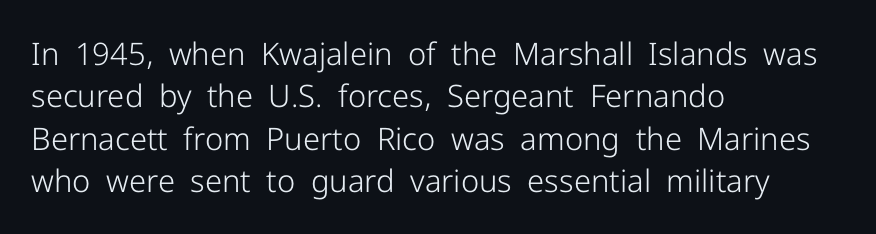
The image shows 31 px light sans-serif type, upright; set left-aligned, normal line spacing (1.37x), normal letter spacing, not underlined; low stroke contrast and a medium x-height.
